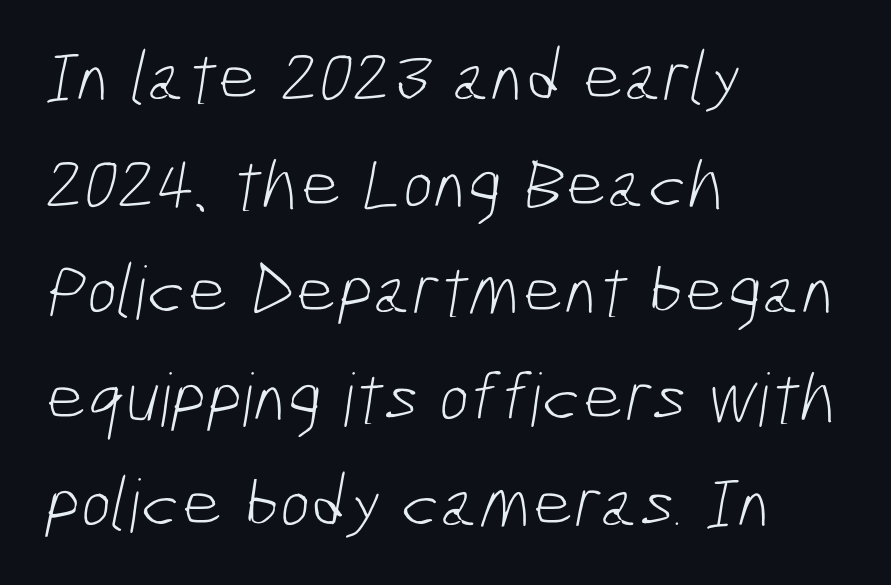
Casual observation: everything's shoved over to the left. Check under the words: just untouched page. Stem width sits at or under what a default text font uses. Here the designer chose a conventional face with non-uniform glyph widths. Each word holds together tightly as a unit, with standard inter-letter gaps.
